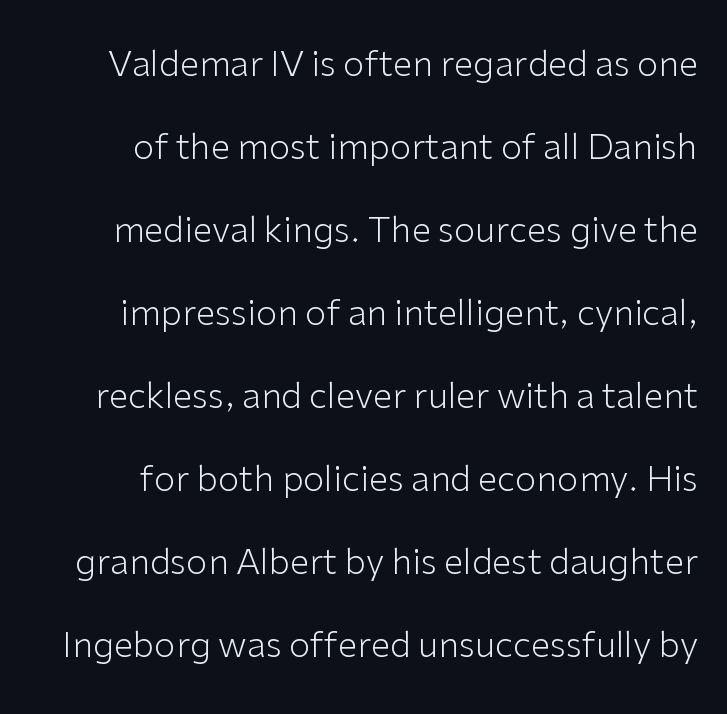
The image shows 35 px light sans-serif type, upright; set right-aligned, loose line spacing (2.37x), normal letter spacing, not underlined; low stroke contrast and a medium x-height.
